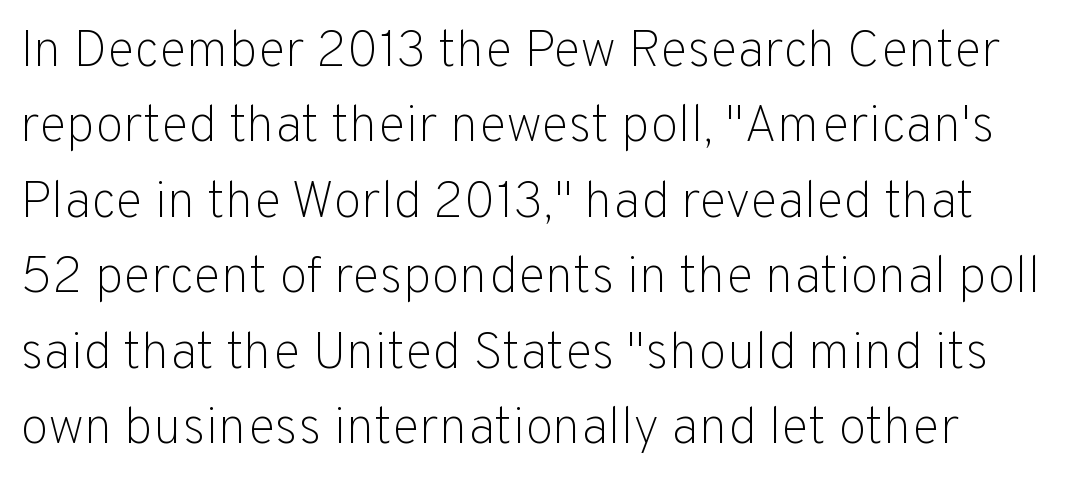
What kind of face is this? One without serifs — a sans. The passage shown is not underscored anywhere. The leading is moderate, giving the passage an even texture. On a weight scale, this lands at 450 or below. The rendering uses natural spacing where letterforms have individual widths. Style check: upright.
